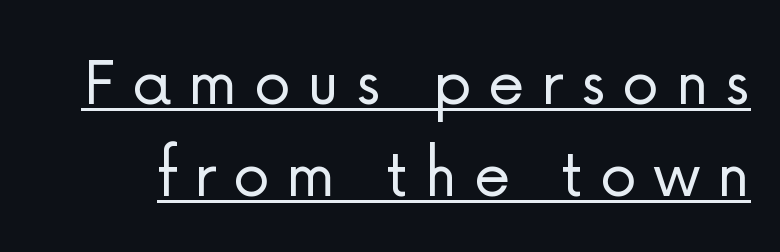
Is there an underline? Yes — a line sits under the letters. Horizontal bands of white between lines are of average thickness. Do the characters align in a grid? No, the font is proportional. On a weight scale, this lands at 450 or below. The passage shown has open, widely tracked lettering throughout. Regarding serifs, this sample does without them.
